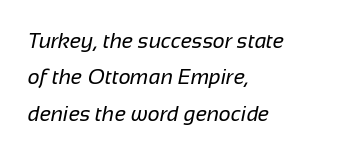
{"bold": "no", "underline": "no", "align": "left", "line_spacing_ratio": 1.73, "letter_spacing": "normal", "letter_spacing_em": 0.0, "glyph_px": 21}
